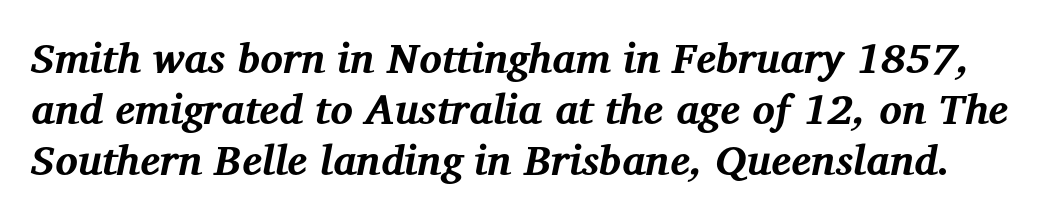
There is no visible air inserted between adjacent glyphs. Proportional: the letters do not fall into vertical columns. The rendering shows small feet on the letterforms — a serif design. The string is rendered with underlining switched off. The sample has been set heavy, in full bold.
